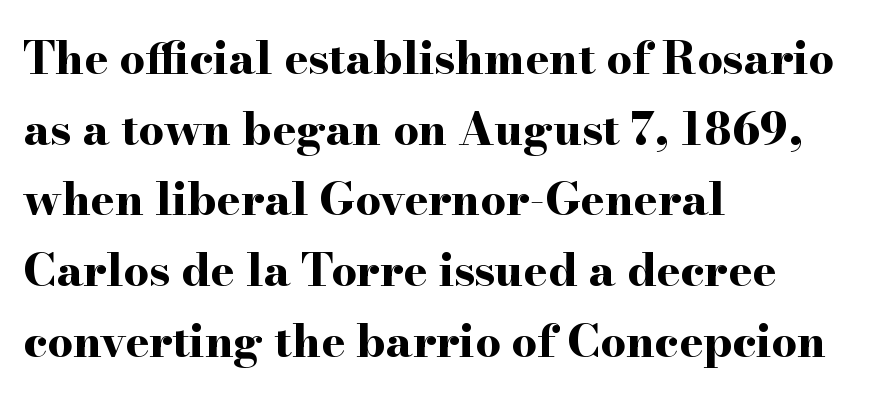
Q: Is the text bold? A: Yes.
Q: Is the text italic (slanted)? A: No, it is upright.
Q: Is the typeface a serif or a sans-serif typeface? A: Serif.
Q: Is the text underlined? A: No.
Q: How is the paragraph aligned? A: Left-aligned.
Q: Is the spacing between letters normal or unusually wide? A: Normal.
Q: Is the spacing between lines tight, normal or loose? A: Normal.
Q: Width (condensed, normal, or wide)? A: Wide.
Q: Stroke contrast? A: High.
Q: x-height? A: Small.
Q: Monospaced? A: No.
